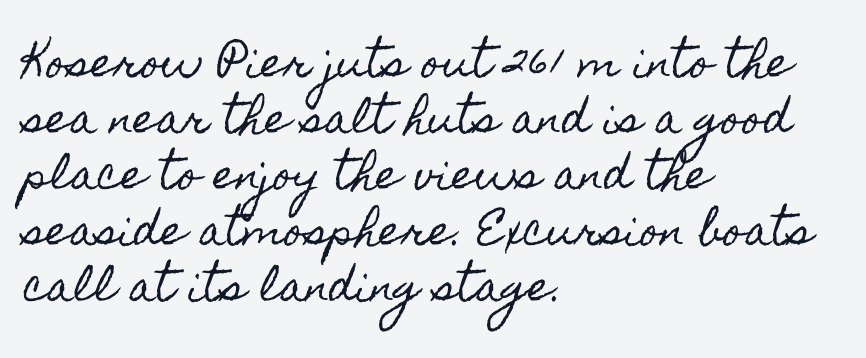
{"width": "condensed", "x_height": "small", "monospaced": "no", "underline": "no", "align": "left", "line_spacing": "normal", "line_spacing_ratio": 1.4, "letter_spacing": "normal", "letter_spacing_em": 0.0, "glyph_px": 40}
